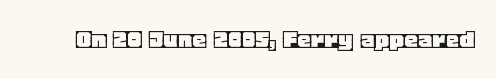
Here the designer chose a conventional face with non-uniform glyph widths. Each word holds together tightly as a unit, with standard inter-letter gaps. Italic? Not at all — the glyphs are vertical. This rendering features lettering with no underline.
